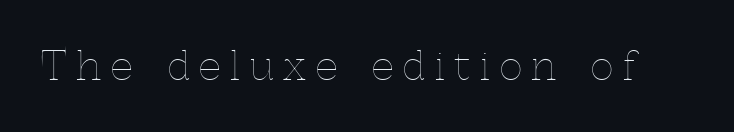
Q: Is the text bold? A: No.
Q: Is the text italic (slanted)? A: No, it is upright.
Q: Is the text underlined? A: No.
Q: Is the spacing between letters normal or unusually wide? A: Unusually wide.
Q: Width (condensed, normal, or wide)? A: Normal.
Q: x-height? A: Medium.
Q: Monospaced? A: No.
